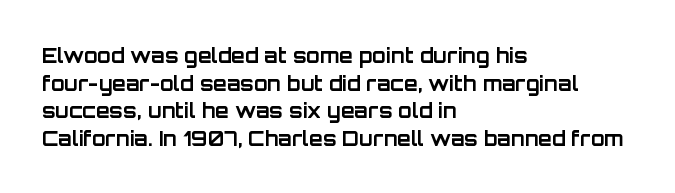
{"italic": "no", "bold": "yes", "underline": "no", "align": "left", "line_spacing": "normal", "line_spacing_ratio": 1.38, "letter_spacing": "normal", "letter_spacing_em": 0.0, "glyph_px": 20}
